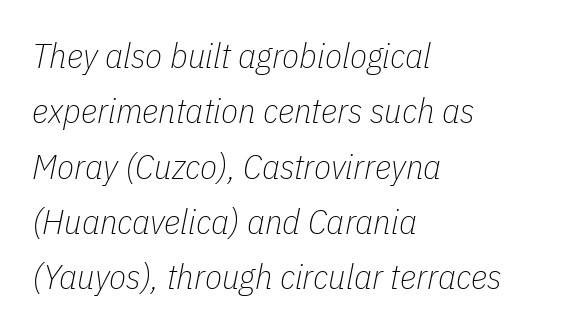
The image shows 35 px thin, condensed type, italic (leaning right); set left-aligned, normal line spacing (1.58x), normal letter spacing, not underlined; low stroke contrast and a medium x-height.
